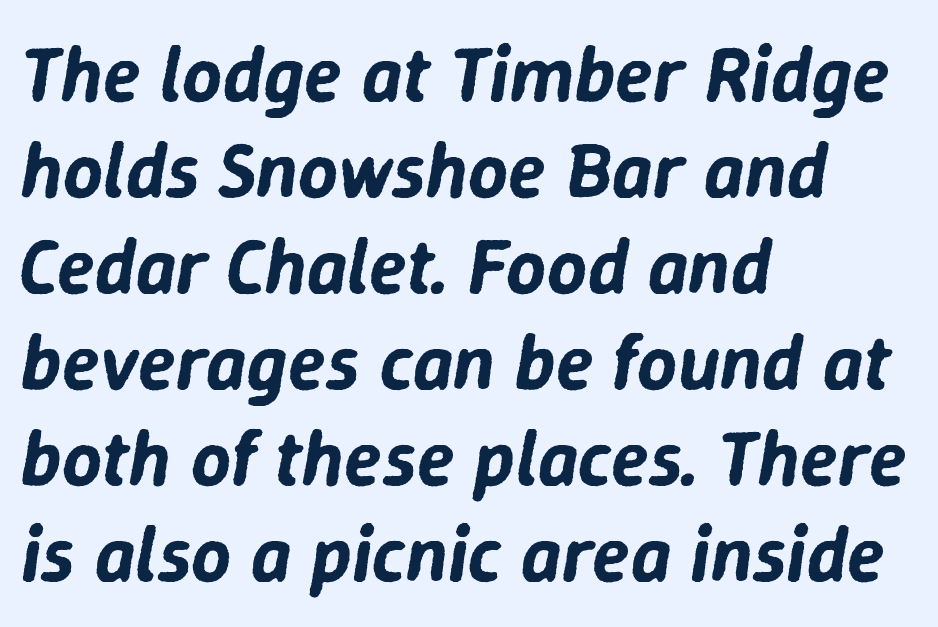
The image shows 78 px text type, italic (leaning right); set left-aligned, line spacing 1.23x, normal letter spacing, not underlined; low stroke contrast and a medium x-height.
